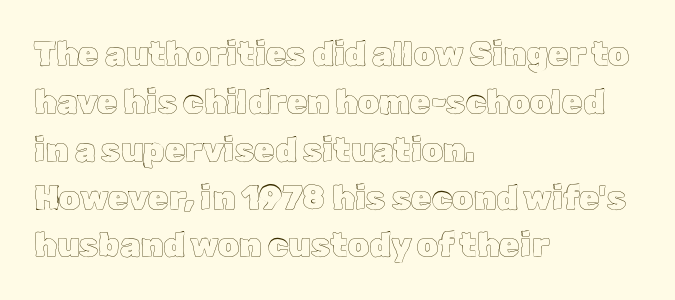
Only glyphs here, with clear space below each row. Line spacing here is normal. The face used here is proportionally spaced, like ordinary book or web type. Each word holds together tightly as a unit, with standard inter-letter gaps.
